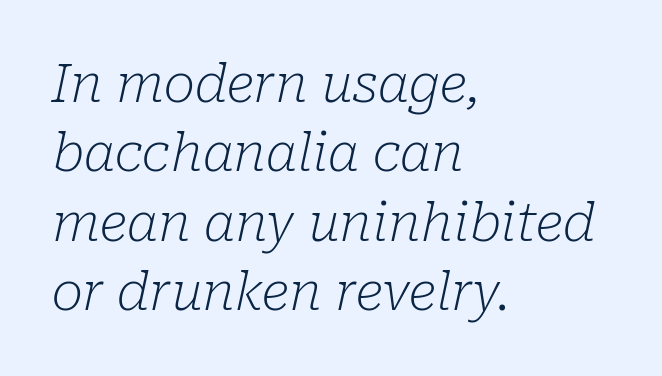
Q: Is the text bold? A: No.
Q: Is the text italic (slanted)? A: Yes, it leans right by about 10 degrees.
Q: Is the typeface a serif or a sans-serif typeface? A: Serif.
Q: Is the text underlined? A: No.
Q: How is the paragraph aligned? A: Left-aligned.
Q: Is the spacing between letters normal or unusually wide? A: Normal.
Q: Is the spacing between lines tight, normal or loose? A: Normal.
Q: Width (condensed, normal, or wide)? A: Normal.
Q: Stroke contrast? A: Low.
Q: x-height? A: Medium.
Q: Monospaced? A: No.
